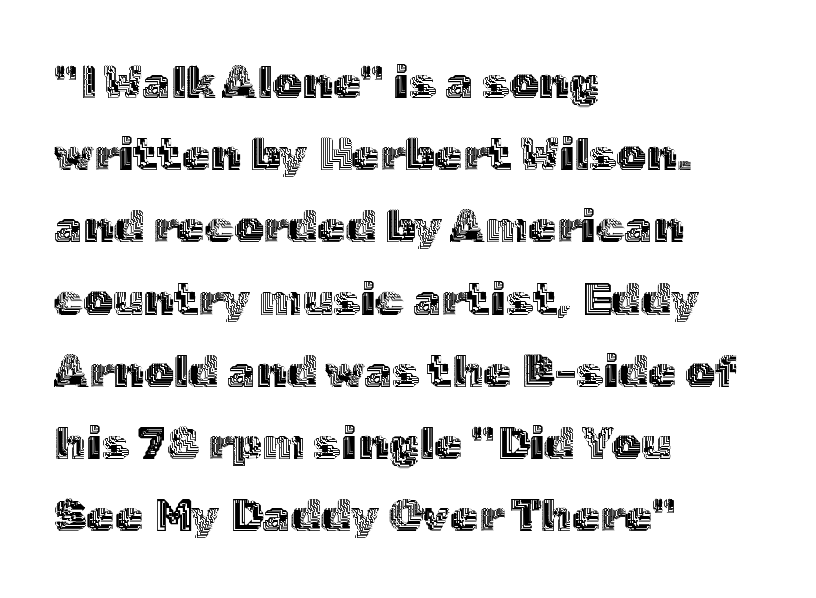
{"italic": "no", "width": "normal", "x_height": "medium", "monospaced": "no", "underline": "no", "align": "left", "line_spacing": "normal", "line_spacing_ratio": 1.57, "letter_spacing": "normal", "letter_spacing_em": 0.0, "glyph_px": 46}
